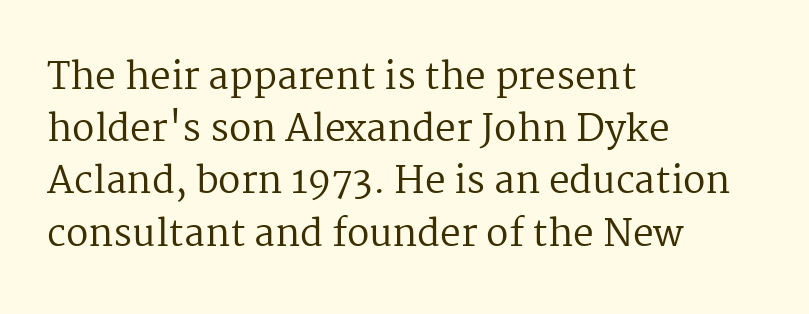
Q: Is the text bold? A: No.
Q: Is the text italic (slanted)? A: No, it is upright.
Q: Is the typeface a serif or a sans-serif typeface? A: Serif.
Q: Is the text underlined? A: No.
Q: How is the paragraph aligned? A: Left-aligned.
Q: Is the spacing between letters normal or unusually wide? A: Normal.
Q: Is the spacing between lines tight, normal or loose? A: Normal.
Q: Width (condensed, normal, or wide)? A: Normal.
Q: Stroke contrast? A: Medium.
Q: x-height? A: Medium.
Q: Monospaced? A: No.
